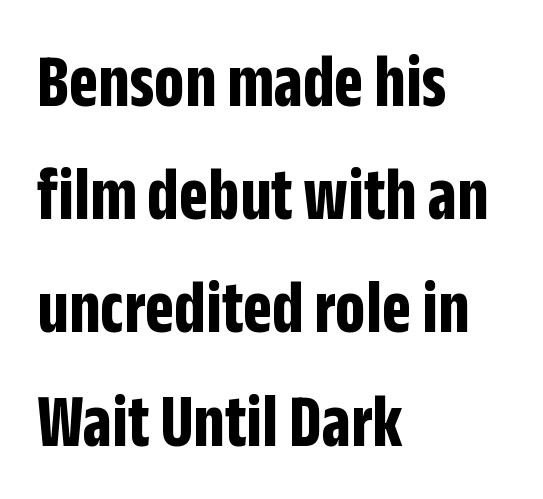
Is the type bold? Yes — the strokes are clearly thick and heavy. Vertical spacing — default. A student would call this left alignment; a typographer would say flush left, rag right. This rendering employs a face without finishing strokes, i.e., a sans-serif. Nothing unusual about the tracking: characters are spaced as the font intends.
